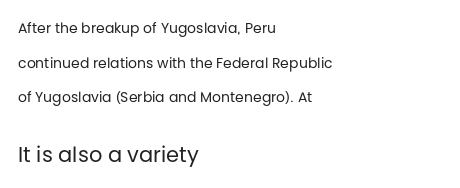
Students, observe: this is what heavily led, spacious text looks like. This rendering leaves character spacing at its baseline value. Italic: no, the glyphs are upright roman. The paragraph shown leans on its left margin. Unmarked baselines from the first word to the last.
